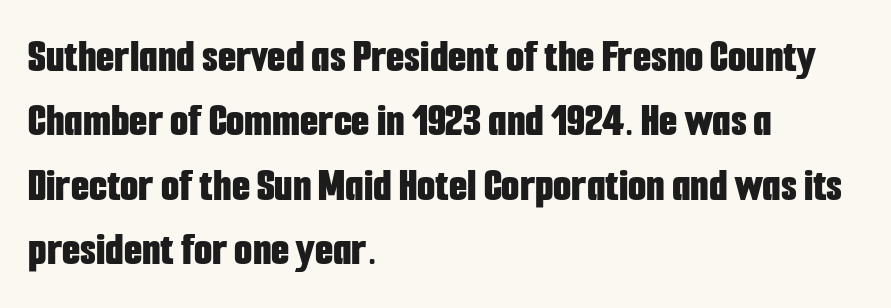
Q: Is the text bold? A: Yes.
Q: Is the text italic (slanted)? A: No, it is upright.
Q: Is the typeface a serif or a sans-serif typeface? A: Sans-serif.
Q: Is the text underlined? A: No.
Q: How is the paragraph aligned? A: Left-aligned.
Q: Is the spacing between letters normal or unusually wide? A: Normal.
Q: Is the spacing between lines tight, normal or loose? A: Normal.
Q: Width (condensed, normal, or wide)? A: Condensed.
Q: Stroke contrast? A: Low.
Q: x-height? A: Medium.
Q: Monospaced? A: No.
